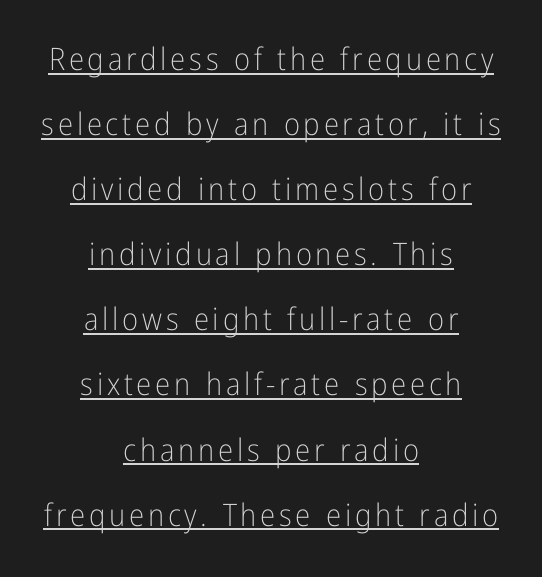
{"serif": "no", "italic": "no", "bold": "no", "weight": "light", "width": "condensed", "stroke_contrast": "low", "x_height": "medium", "monospaced": "no", "underline": "yes", "align": "center", "line_spacing": "loose", "line_spacing_ratio": 2.1, "glyph_px": 31}
